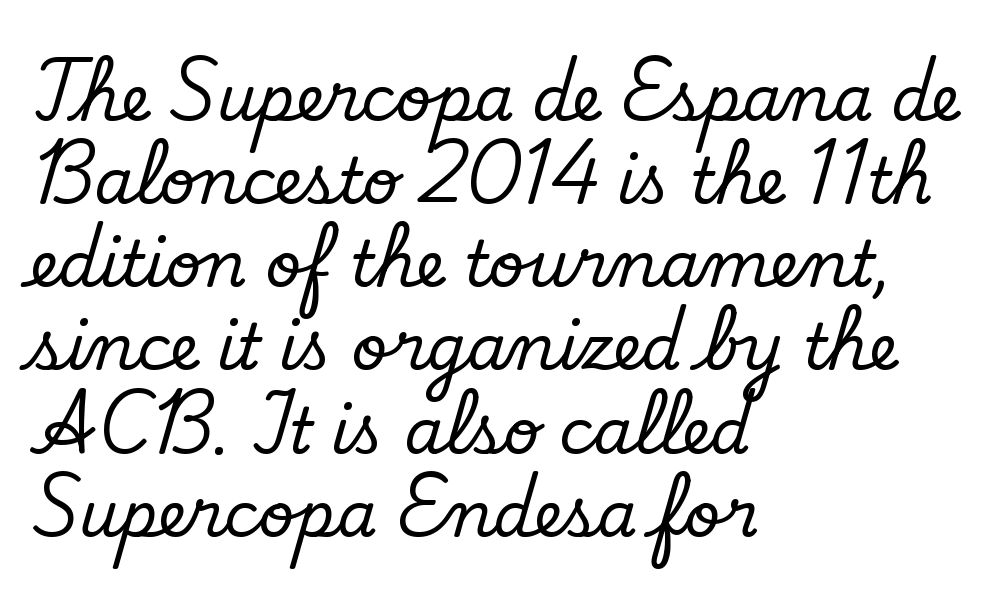
Q: Is the text italic (slanted)? A: Yes.
Q: Is the typeface a serif or a sans-serif typeface? A: Serif.
Q: Is the text underlined? A: No.
Q: How is the paragraph aligned? A: Left-aligned.
Q: Is the spacing between letters normal or unusually wide? A: Normal.
Q: Is the spacing between lines tight, normal or loose? A: Normal.
Q: Width (condensed, normal, or wide)? A: Normal.
Q: Stroke contrast? A: Low.
Q: x-height? A: Small.
Q: Monospaced? A: No.
